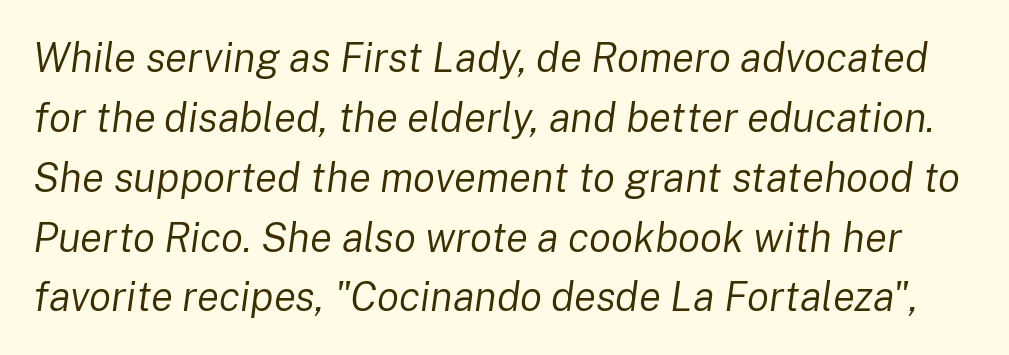
You could call the tracking neutral — neither tight nor loose. Character widths vary here, with narrow letters taking less room than wide ones. The strip under each line holds only bare page. This sample keeps an unexceptional amount of space between lines. Summary of weight: not heavy and not bold. Posture: slanted.
